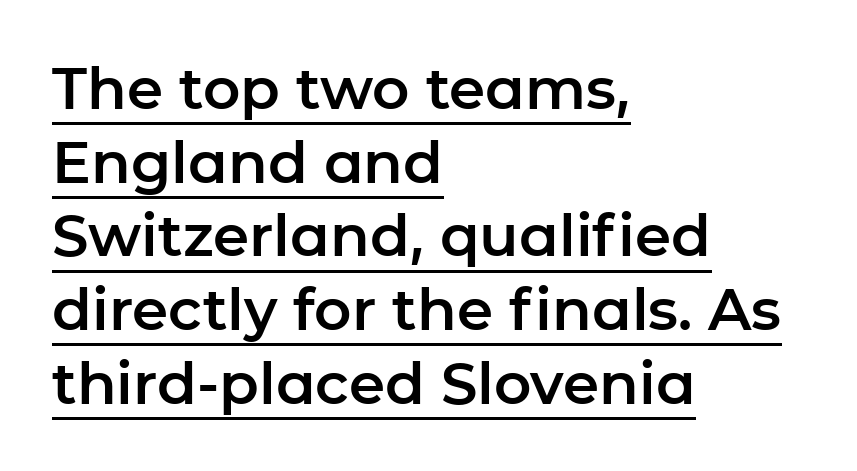
{"serif": "no", "italic": "no", "width": "normal", "stroke_contrast": "low", "x_height": "medium", "monospaced": "no", "underline": "yes", "align": "left", "line_spacing": "normal", "line_spacing_ratio": 1.27, "letter_spacing": "normal", "letter_spacing_em": 0.0, "glyph_px": 58}
